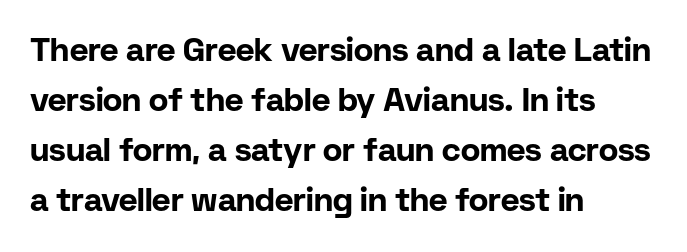
The image shows 32 px bold sans-serif type, upright; set left-aligned, normal line spacing (1.56x), normal letter spacing, not underlined; low stroke contrast and a medium x-height.
